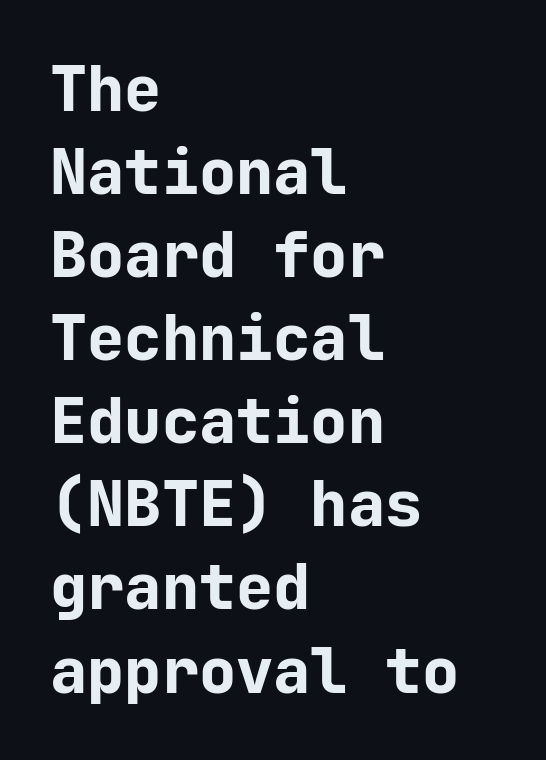
Q: Is the text bold? A: Yes.
Q: Is the text italic (slanted)? A: No, it is upright.
Q: Is the typeface a serif or a sans-serif typeface? A: Sans-serif.
Q: Is the text underlined? A: No.
Q: How is the paragraph aligned? A: Left-aligned.
Q: Is the spacing between letters normal or unusually wide? A: Normal.
Q: Is the spacing between lines tight, normal or loose? A: Normal.
Q: Width (condensed, normal, or wide)? A: Normal.
Q: Stroke contrast? A: Low.
Q: x-height? A: Medium.
Q: Monospaced? A: Yes.
